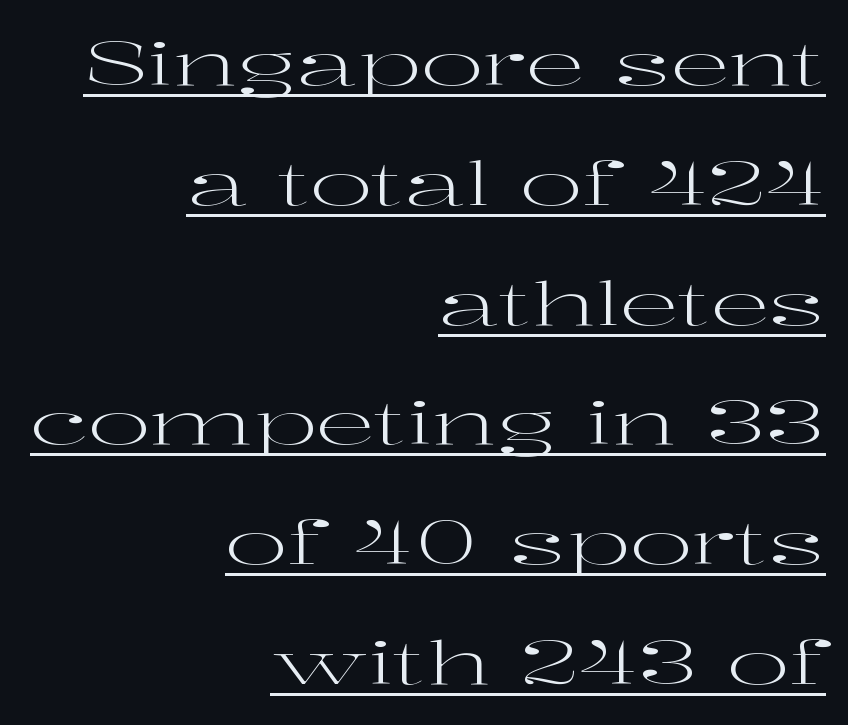
{"serif": "yes", "italic": "no", "bold": "no", "weight": "regular", "width": "wide", "stroke_contrast": "high", "x_height": "medium", "monospaced": "no", "underline": "yes", "align": "right", "line_spacing": "loose", "line_spacing_ratio": 2.03, "letter_spacing": "normal", "letter_spacing_em": 0.0, "glyph_px": 59}
